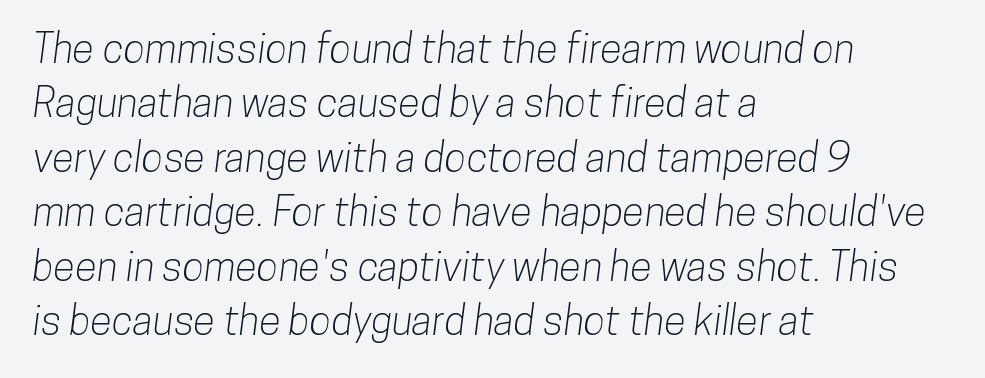
{"serif": "no", "width": "condensed", "stroke_contrast": "low", "x_height": "medium", "monospaced": "no", "underline": "no", "align": "left", "line_spacing": "normal", "line_spacing_ratio": 1.36, "letter_spacing": "normal", "letter_spacing_em": 0.0, "glyph_px": 40}
